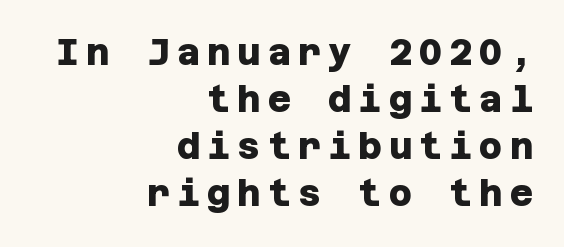
The image shows 36 px heavy sans-serif type; set right-aligned, normal line spacing (1.31x), not underlined; low stroke contrast and a large x-height.
